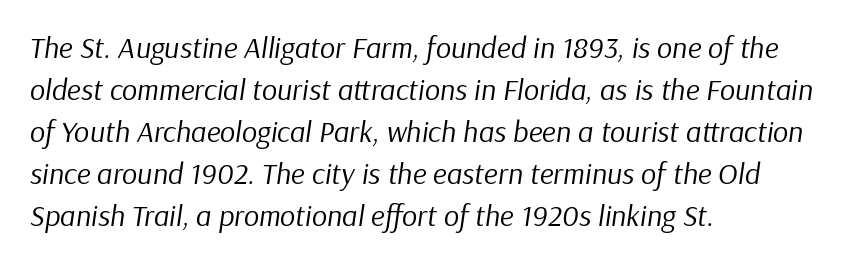
Q: Is the text bold? A: No.
Q: Is the text italic (slanted)? A: Yes, it leans right by about 9 degrees.
Q: Is the text underlined? A: No.
Q: How is the paragraph aligned? A: Left-aligned.
Q: Is the spacing between letters normal or unusually wide? A: Normal.
Q: Is the spacing between lines tight, normal or loose? A: Normal.
Q: Width (condensed, normal, or wide)? A: Normal.
Q: Stroke contrast? A: Low.
Q: x-height? A: Medium.
Q: Monospaced? A: No.
